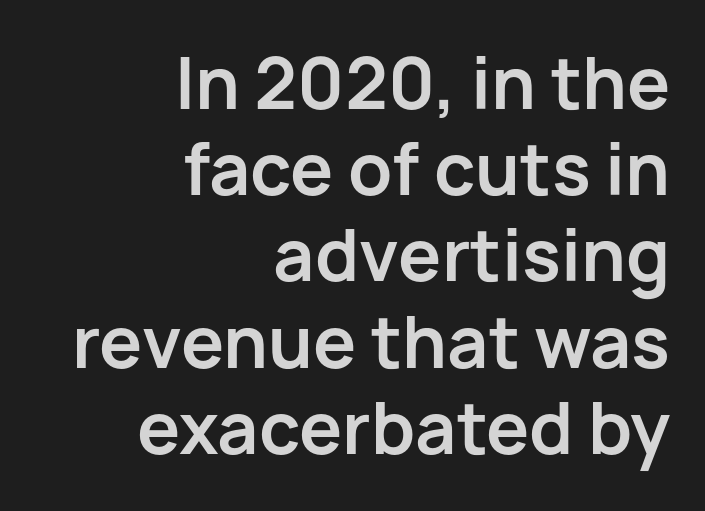
{"serif": "no", "italic": "no", "bold": "yes", "weight": "bold", "width": "normal", "stroke_contrast": "low", "x_height": "medium", "monospaced": "no", "underline": "no", "align": "right", "line_spacing": "normal", "line_spacing_ratio": 1.25, "letter_spacing": "normal", "letter_spacing_em": 0.0, "glyph_px": 69}
